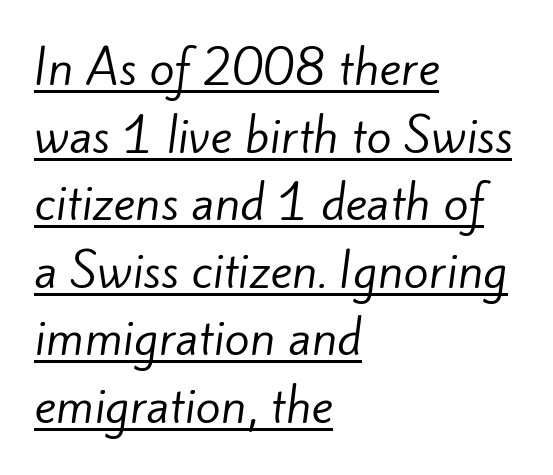
The image shows 46 px regular-weight sans-serif type; set left-aligned, normal line spacing (1.47x), normal letter spacing, underlined; low stroke contrast and a small x-height.
